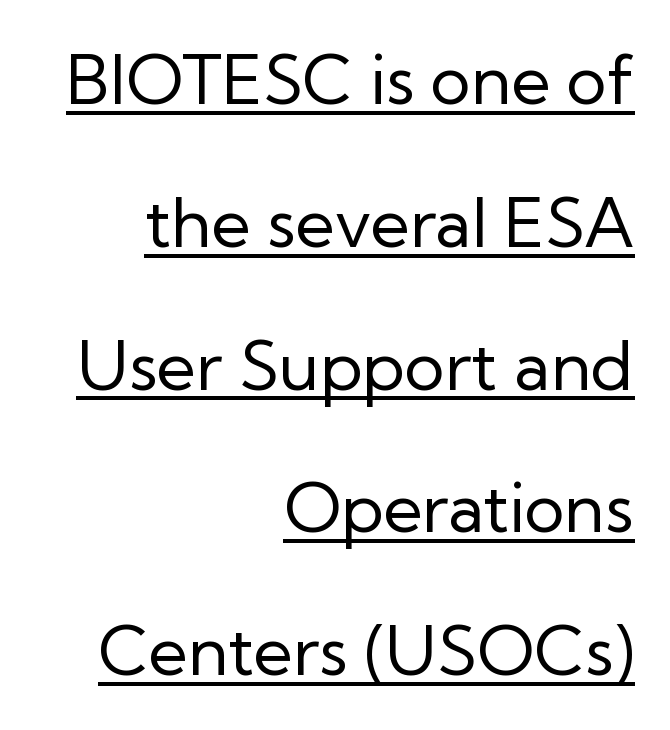
The image shows 68 px regular-weight sans-serif type, upright; set right-aligned, loose line spacing (2.1x), normal letter spacing, underlined; low stroke contrast and a medium x-height.
